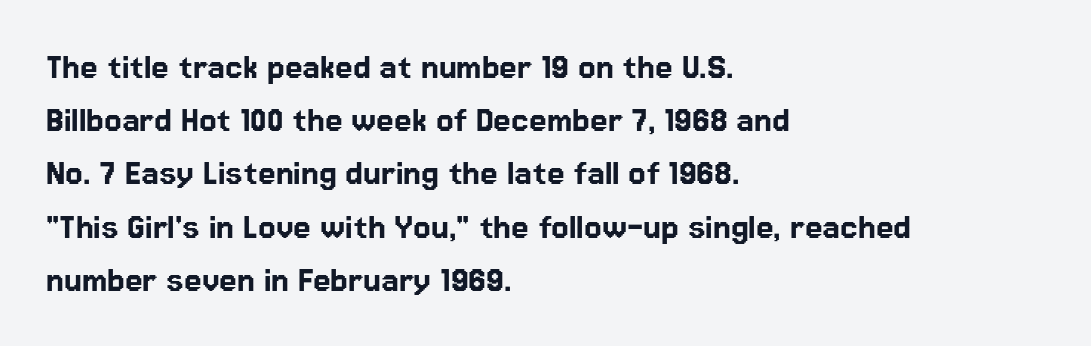
Words appear dense and cohesive because spacing is normal. Beneath every word, the page is bare. This is the regular roman posture of the typeface. A student would call this left alignment; a typographer would say flush left, rag right. Note: no serifs on the glyphs. Varying glyph widths throughout — classic text-font behaviour.
